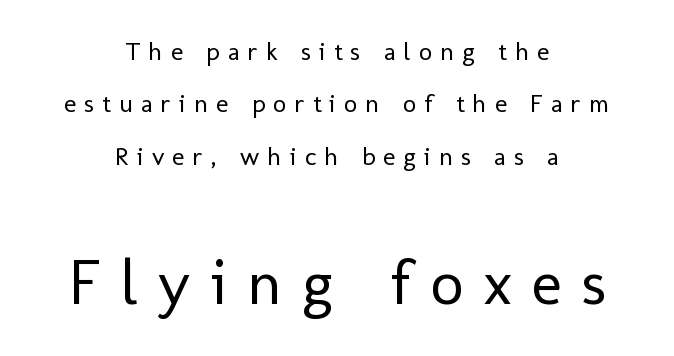
The image shows 64 px regular-weight sans-serif type, upright; set centered, loose line spacing (2.01x), unusually wide letter spacing (+0.31 em), not underlined; the second (bottom) block is 2.46x larger; low stroke contrast and a medium x-height.
